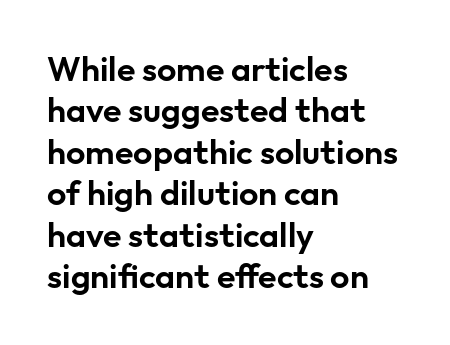
The letters stand upright; this is a roman face. What kind of face is this? One without serifs — a sans. These lines are rendered in a variable-pitch font. The strip under each line holds only bare page. Is the letter spacing exaggerated? No — it looks like the ordinary default.
